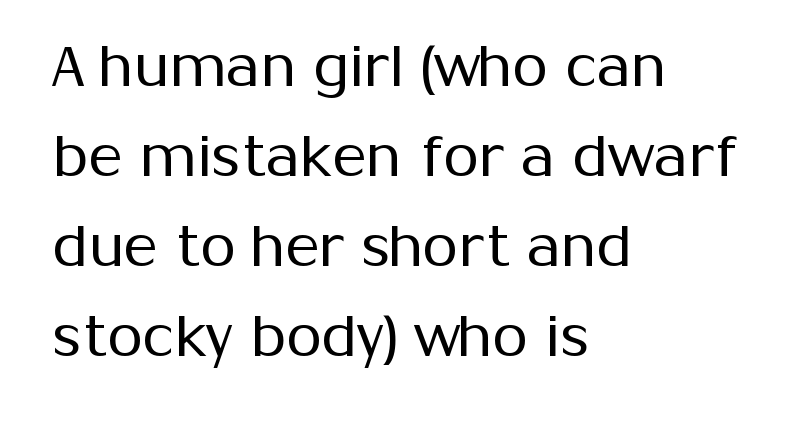
This reads as an unemphasized weight, regular at the heaviest. The type is set solid horizontally, with unmodified tracking. The space between consecutive lines is moderate. Does the lettering tilt? It doesn't — this is upright. The text was rendered using a sans face with plain stroke endings. The foot of each line stays bare and open.
